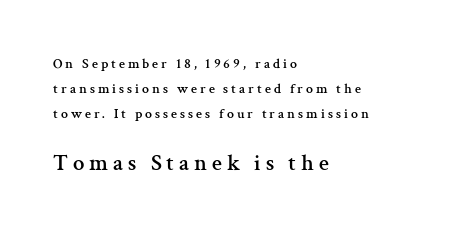
Q: Is the text italic (slanted)? A: No, it is upright.
Q: Is the text underlined? A: No.
Q: How is the paragraph aligned? A: Left-aligned.
Q: Is the spacing between letters normal or unusually wide? A: Unusually wide.
Q: Which block of text is set in a larger size, the first (top) or the second (bottom)? A: The second (bottom) one.
